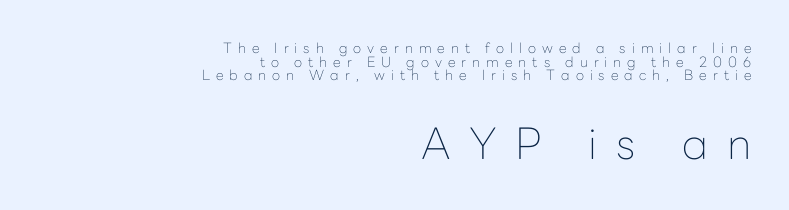
The image shows 43 px thin sans-serif type, upright; set right-aligned, tight line spacing (0.97x), unusually wide letter spacing (+0.43 em), not underlined; the second (bottom) block is 3.07x larger; low stroke contrast and a medium x-height.
